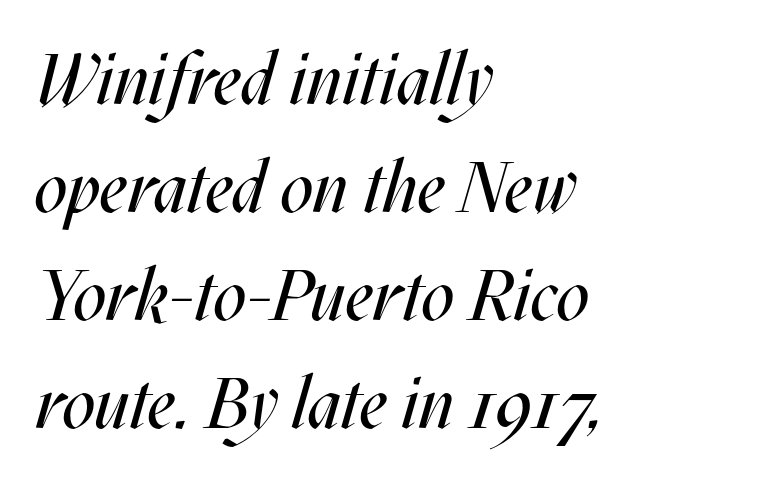
Regular leading. The type is set solid horizontally, with unmodified tracking. Stems and bowls with no extra thickness — not bold. The typesetter chose a ragged-right arrangement here. It's the slanting kind of type.
